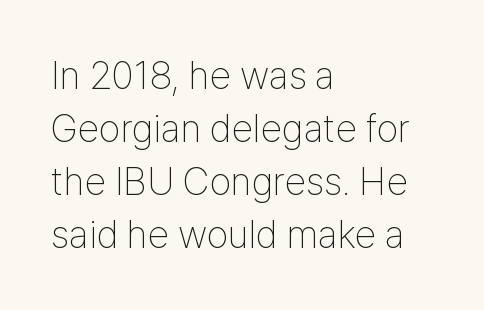
Q: Is the text bold? A: No.
Q: Is the text italic (slanted)? A: No, it is upright.
Q: Is the typeface a serif or a sans-serif typeface? A: Sans-serif.
Q: Is the text underlined? A: No.
Q: How is the paragraph aligned? A: Left-aligned.
Q: Is the spacing between letters normal or unusually wide? A: Normal.
Q: Is the spacing between lines tight, normal or loose? A: Normal.
Q: Width (condensed, normal, or wide)? A: Condensed.
Q: Stroke contrast? A: Low.
Q: x-height? A: Medium.
Q: Monospaced? A: No.
